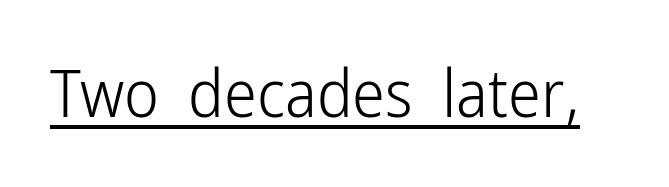
The image shows 66 px light, condensed sans-serif type, upright; set normal letter spacing, underlined; low stroke contrast and a medium x-height.
